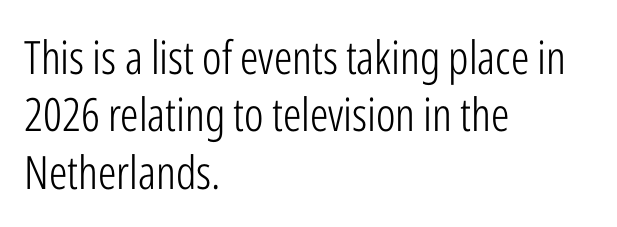
Q: Is the text bold? A: No.
Q: Is the text italic (slanted)? A: No, it is upright.
Q: Is the typeface a serif or a sans-serif typeface? A: Sans-serif.
Q: Is the text underlined? A: No.
Q: How is the paragraph aligned? A: Left-aligned.
Q: Is the spacing between letters normal or unusually wide? A: Normal.
Q: Is the spacing between lines tight, normal or loose? A: Normal.
Q: Width (condensed, normal, or wide)? A: Condensed.
Q: Stroke contrast? A: Low.
Q: x-height? A: Medium.
Q: Monospaced? A: No.
